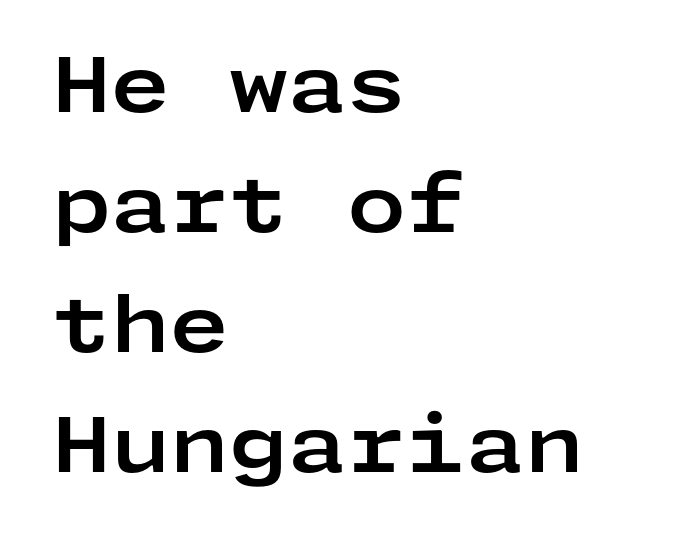
Weight: bold. Every character sits straight up, as roman type does. This block has exactly the height ordinary leading produces. What stands out about the letter spacing? Nothing — it is the standard amount. Is this a sans? Yes — the strokes have no serifs.
